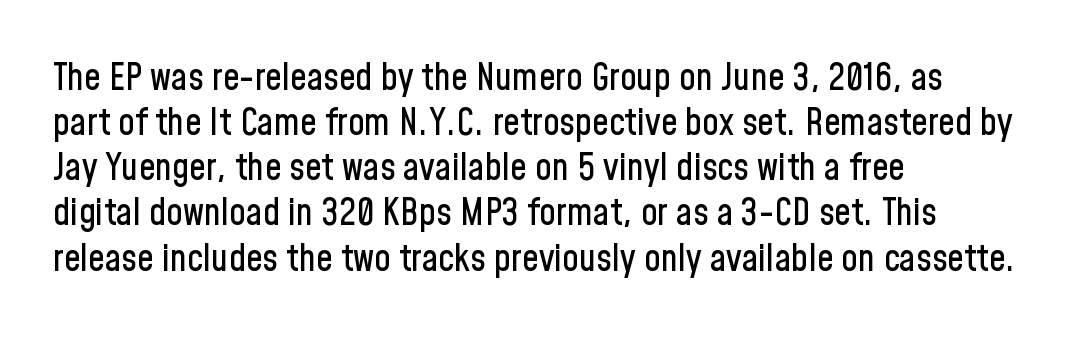
Type without underlining. Style check: upright. A typesetter would label this face a sans. Note the varied advance widths — an 'i' is clearly narrower than an 'm'.
